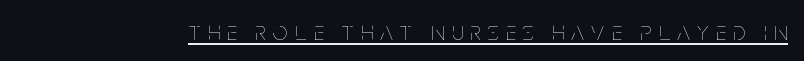
The image shows 26 px text type, upright; set unusually wide letter spacing (+0.28 em), underlined.
